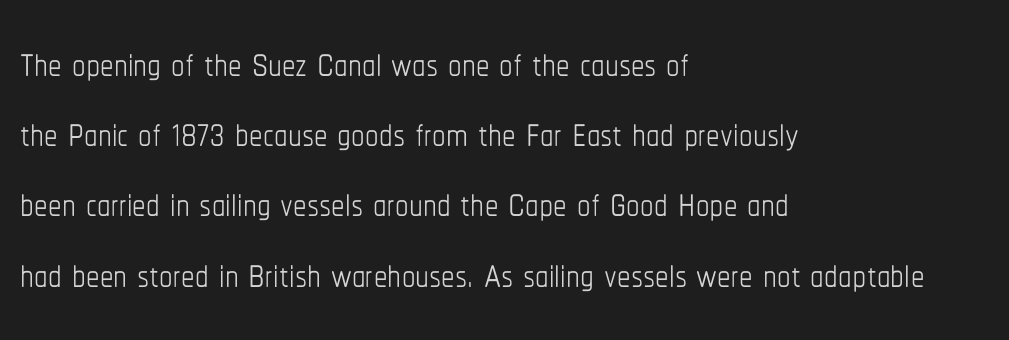
The image shows 54 px thin, condensed type, upright; set left-aligned, normal line spacing (1.3x), normal letter spacing, not underlined; low stroke contrast and a medium x-height.
